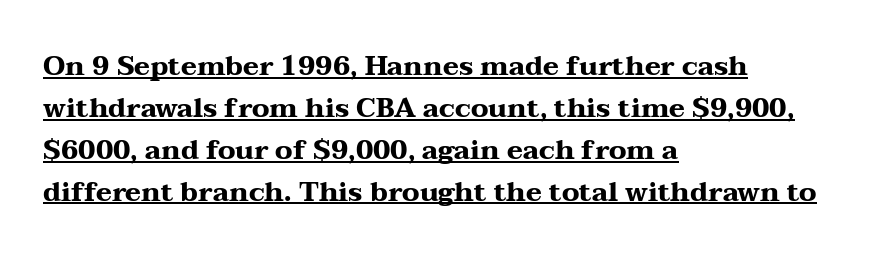
The image shows 27 px bold type, upright; set left-aligned, normal line spacing (1.55x), normal letter spacing, underlined.
